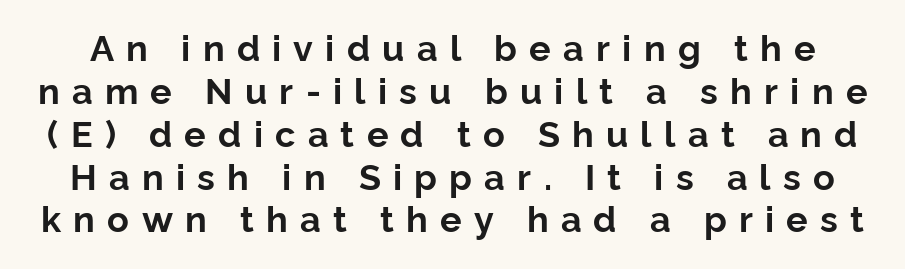
The image shows 36 px bold sans-serif type, upright; set line spacing 1.19x, unusually wide letter spacing (+0.34 em), not underlined; low stroke contrast and a medium x-height.
